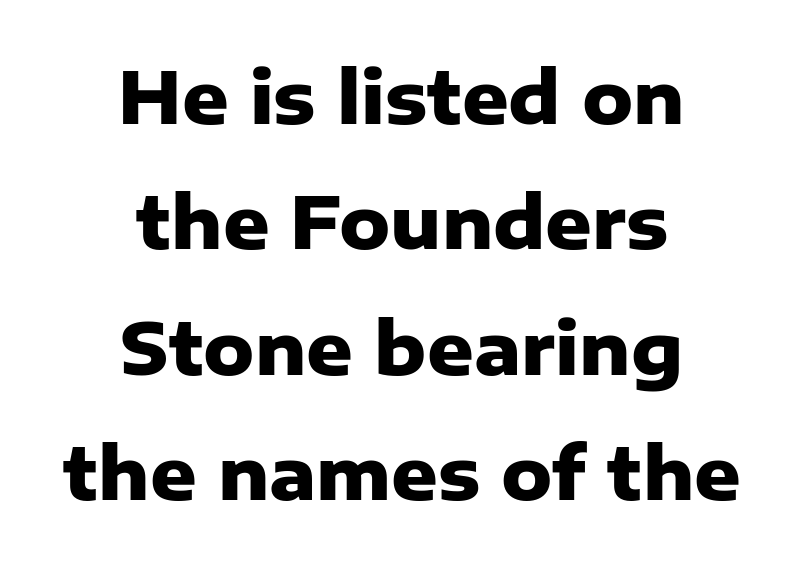
{"serif": "no", "italic": "no", "bold": "yes", "weight": "heavy", "width": "normal", "stroke_contrast": "low", "x_height": "medium", "monospaced": "no", "underline": "no", "align": "center", "line_spacing_ratio": 1.74, "letter_spacing": "normal", "letter_spacing_em": 0.0, "glyph_px": 72}
